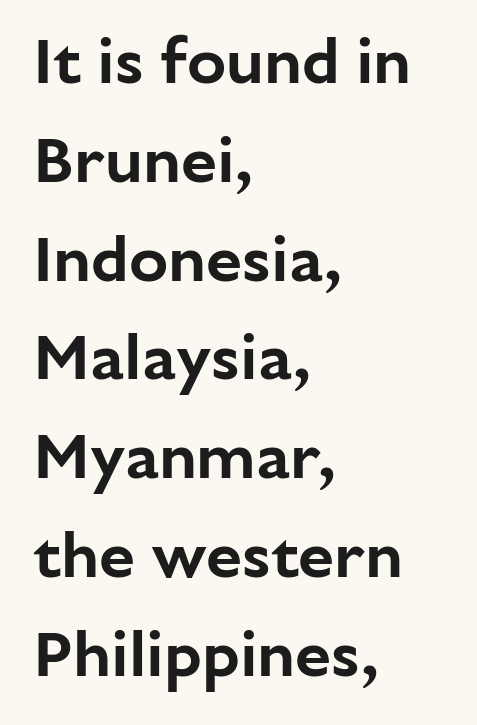
The image shows 65 px sans-serif type, upright; set left-aligned, normal line spacing (1.52x), normal letter spacing, not underlined; low stroke contrast and a medium x-height.
